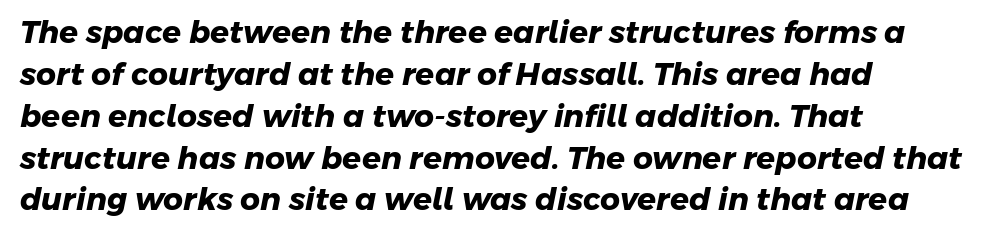
Q: Is the text bold? A: Yes.
Q: Is the typeface a serif or a sans-serif typeface? A: Sans-serif.
Q: Is the text underlined? A: No.
Q: How is the paragraph aligned? A: Left-aligned.
Q: Is the spacing between letters normal or unusually wide? A: Normal.
Q: Is the spacing between lines tight, normal or loose? A: Normal.
Q: Width (condensed, normal, or wide)? A: Normal.
Q: Stroke contrast? A: Low.
Q: x-height? A: Medium.
Q: Monospaced? A: No.
